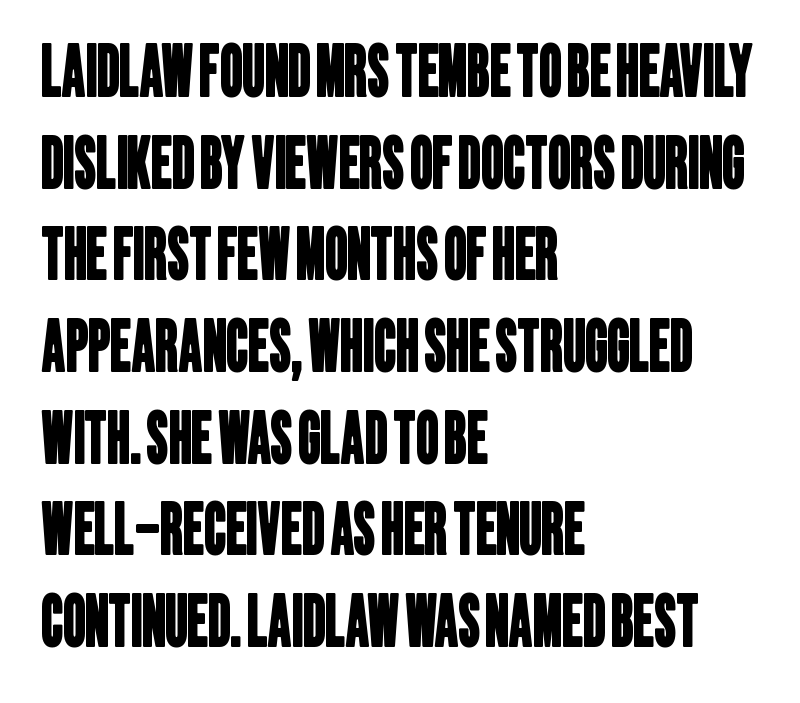
The image shows 70 px condensed sans-serif type; set left-aligned, normal line spacing (1.31x), normal letter spacing, not underlined; low stroke contrast and a large x-height.
